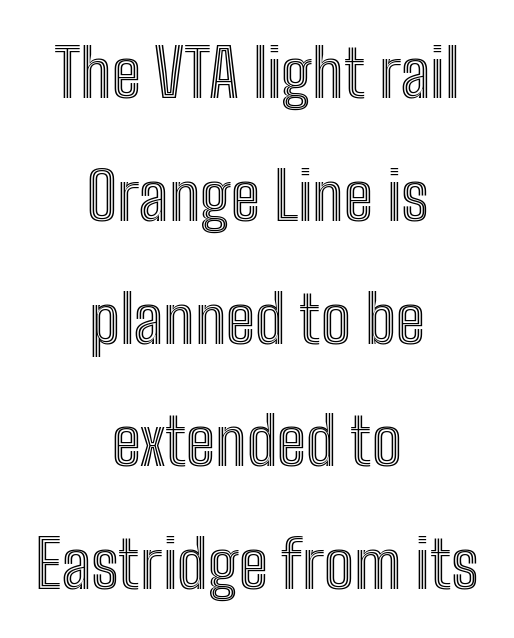
This sample uses plain, unmodified letter spacing. The face used here is proportionally spaced, like ordinary book or web type. Just letters on the line, the space beneath them empty. Ordinary non-slanted type is in use.
